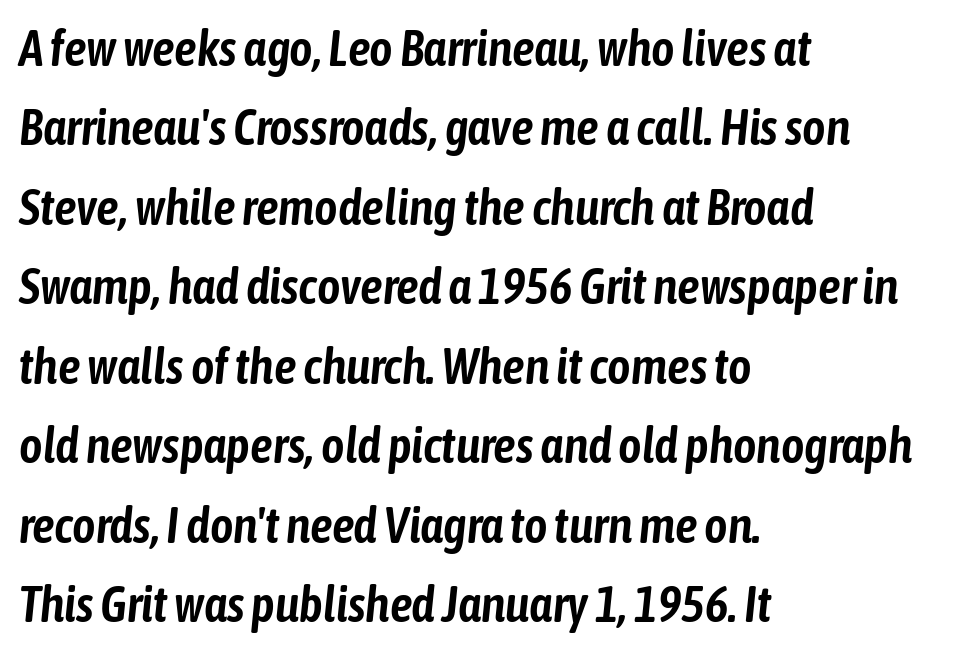
{"italic": "yes", "lean": "right", "slant_degrees": 6, "width": "condensed", "stroke_contrast": "low", "x_height": "medium", "monospaced": "no", "underline": "no", "align": "left", "line_spacing": "normal", "line_spacing_ratio": 1.59, "letter_spacing": "normal", "letter_spacing_em": 0.0, "glyph_px": 50}
